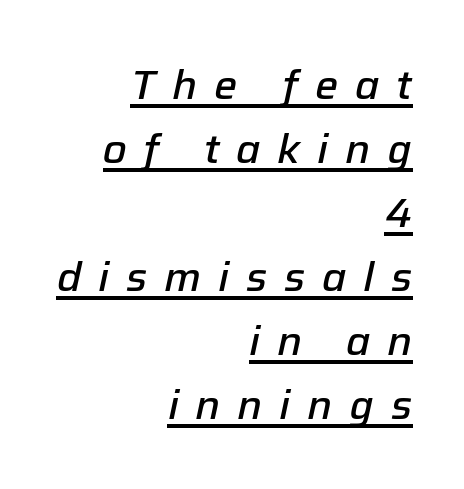
Each letter keeps its own natural width here, so spacing adapts to shape. These words are printed semibold, heavier than regular yet not bold. You can tell it's italic because the verticals aren't actually vertical. Between one letter and the next there's a generous, obvious gap. The passage is arranged like a letterhead date or caption credit — flush right. The face used here appears with an underline applied.
